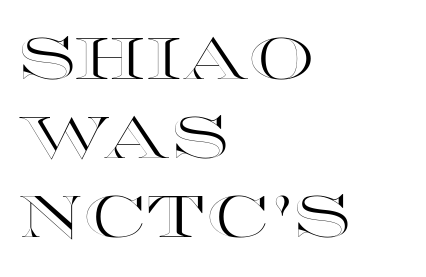
Q: Is the text italic (slanted)? A: No, it is upright.
Q: Is the text underlined? A: No.
Q: How is the paragraph aligned? A: Left-aligned.
Q: Is the spacing between letters normal or unusually wide? A: Normal.
Q: Is the spacing between lines tight, normal or loose? A: Normal.
Q: Width (condensed, normal, or wide)? A: Wide.
Q: x-height? A: Large.
Q: Monospaced? A: No.
